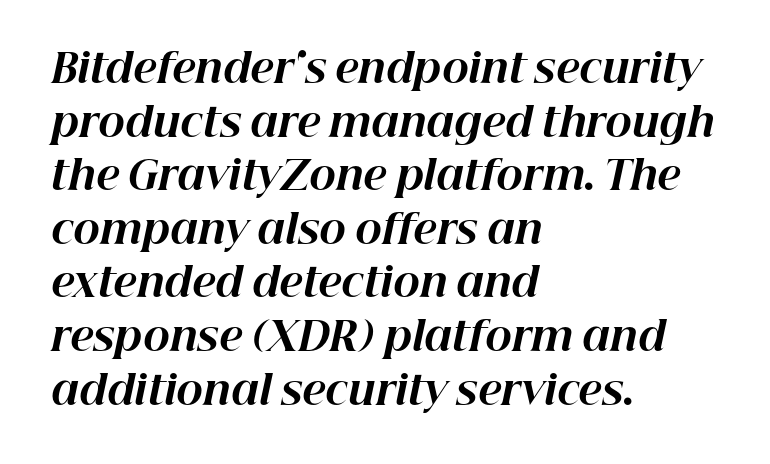
The image shows 40 px bold type, italic (leaning right); set left-aligned, normal line spacing (1.34x), normal letter spacing, not underlined; high stroke contrast and a medium x-height.
